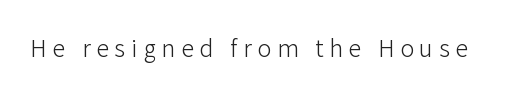
The image shows 23 px text type, upright; set unusually wide letter spacing (+0.26 em), not underlined.
